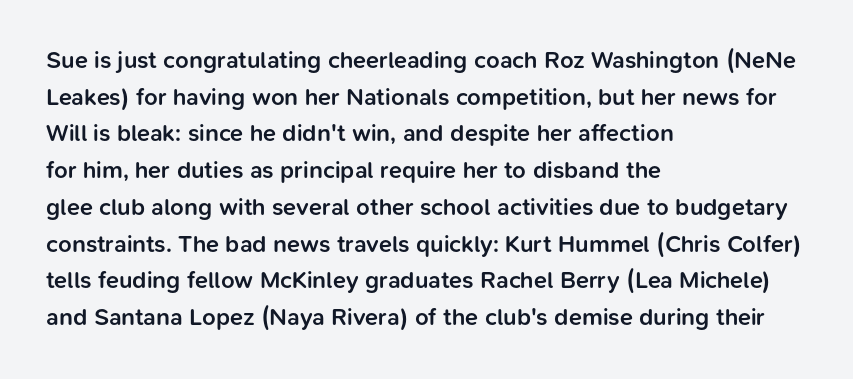
The image shows 24 px text type, upright; set left-aligned, normal line spacing (1.53x), normal letter spacing, not underlined.
